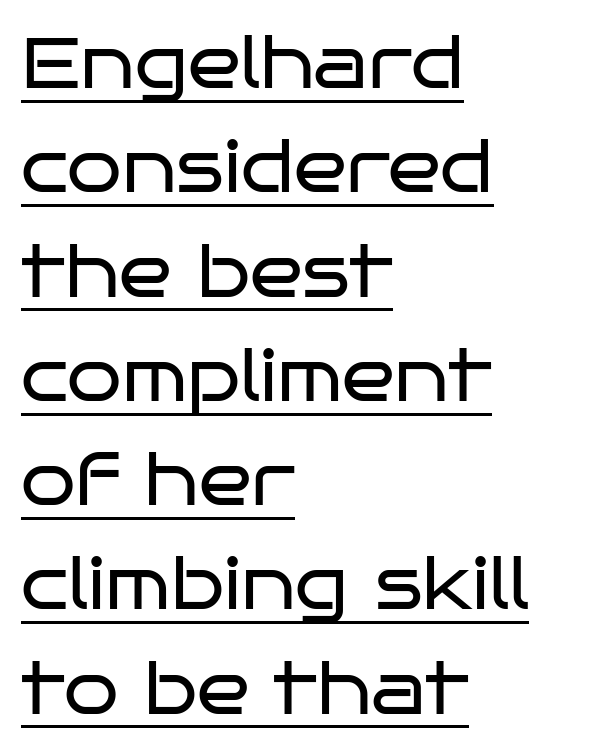
Q: Is the text bold? A: No.
Q: Is the text italic (slanted)? A: No, it is upright.
Q: Is the typeface a serif or a sans-serif typeface? A: Sans-serif.
Q: Is the text underlined? A: Yes.
Q: How is the paragraph aligned? A: Left-aligned.
Q: Is the spacing between letters normal or unusually wide? A: Normal.
Q: Is the spacing between lines tight, normal or loose? A: Normal.
Q: Width (condensed, normal, or wide)? A: Wide.
Q: Stroke contrast? A: Low.
Q: x-height? A: Large.
Q: Monospaced? A: No.
